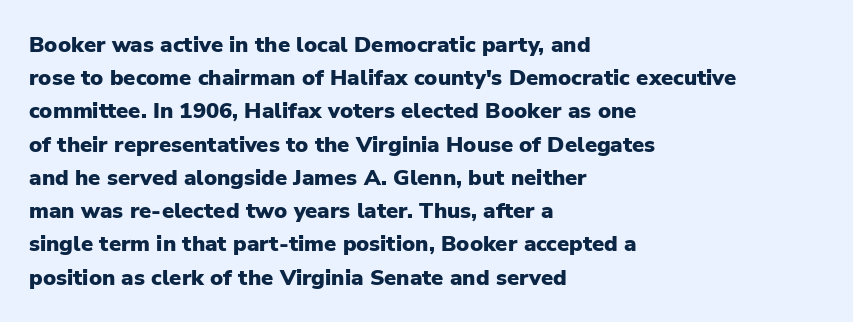
The image shows 22 px bold type, upright; set left-aligned, normal line spacing (1.51x), normal letter spacing, not underlined.
